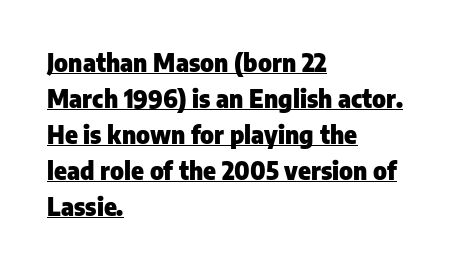
The image shows 24 px bold type, upright; set left-aligned, normal line spacing (1.5x), normal letter spacing, underlined.
